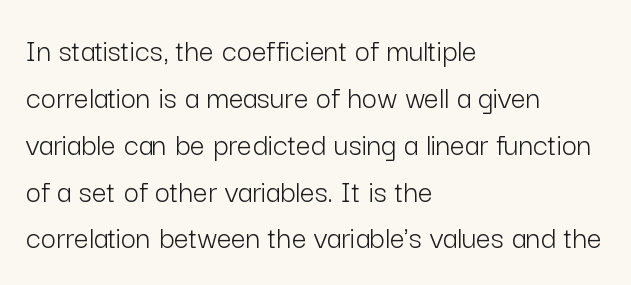
No extra ink here — the face is not bold. Font category for this specimen: sans-serif. Varying glyph widths throughout — classic text-font behaviour. The leading is moderate, giving the passage an even texture. Is the letter spacing exaggerated? No — it looks like the ordinary default.
